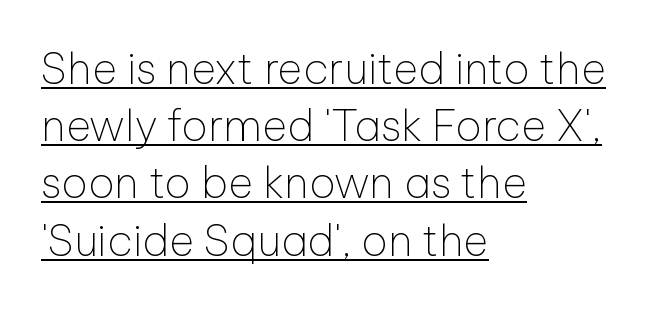
{"serif": "no", "italic": "no", "bold": "no", "weight": "thin", "width": "normal", "stroke_contrast": "low", "x_height": "medium", "monospaced": "no", "underline": "yes", "align": "left", "line_spacing": "normal", "line_spacing_ratio": 1.33, "letter_spacing": "normal", "letter_spacing_em": 0.0, "glyph_px": 43}
